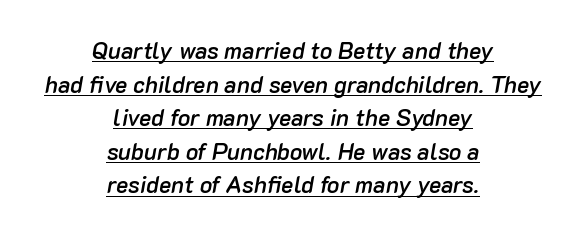
Q: Is the text bold? A: Semi-bold.
Q: Is the text italic (slanted)? A: Yes, it leans right by about 10 degrees.
Q: Is the text underlined? A: Yes.
Q: How is the paragraph aligned? A: Centered.
Q: Is the spacing between letters normal or unusually wide? A: Normal.
Q: Is the spacing between lines tight, normal or loose? A: Normal.
